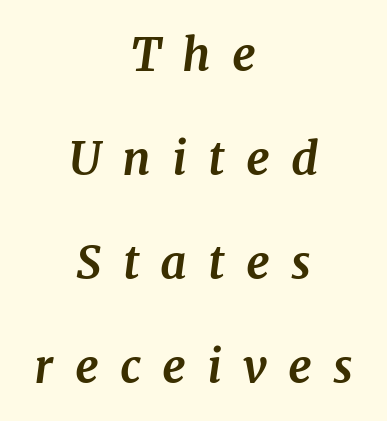
Q: Is the text bold? A: Yes.
Q: Is the text italic (slanted)? A: Yes, it leans right by about 7 degrees.
Q: Is the typeface a serif or a sans-serif typeface? A: Serif.
Q: Is the text underlined? A: No.
Q: How is the paragraph aligned? A: Centered.
Q: Is the spacing between letters normal or unusually wide? A: Unusually wide.
Q: Is the spacing between lines tight, normal or loose? A: Loose.
Q: Width (condensed, normal, or wide)? A: Normal.
Q: Stroke contrast? A: Medium.
Q: x-height? A: Medium.
Q: Monospaced? A: No.
